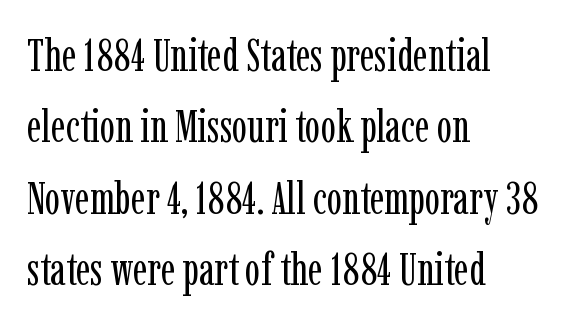
{"serif": "yes", "italic": "no", "bold": "no", "weight": "regular", "width": "condensed", "stroke_contrast": "low", "x_height": "medium", "monospaced": "no", "underline": "no", "align": "left", "line_spacing": "normal", "line_spacing_ratio": 1.55, "letter_spacing": "normal", "letter_spacing_em": 0.0, "glyph_px": 46}
